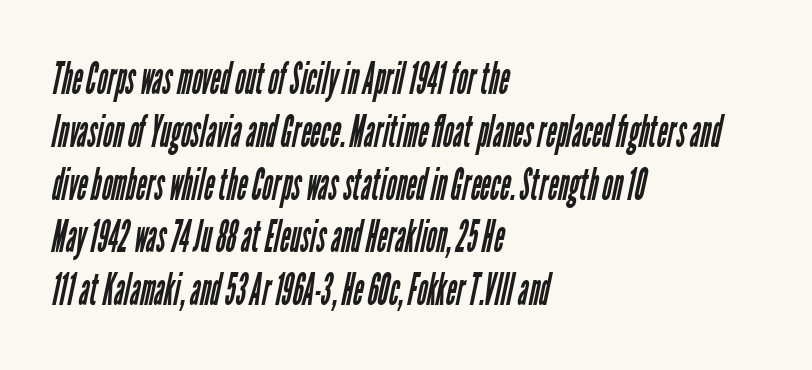
Q: Is the text bold? A: No.
Q: Is the typeface a serif or a sans-serif typeface? A: Sans-serif.
Q: Is the text underlined? A: No.
Q: How is the paragraph aligned? A: Left-aligned.
Q: Is the spacing between letters normal or unusually wide? A: Normal.
Q: Width (condensed, normal, or wide)? A: Condensed.
Q: Stroke contrast? A: Low.
Q: x-height? A: Medium.
Q: Monospaced? A: No.
